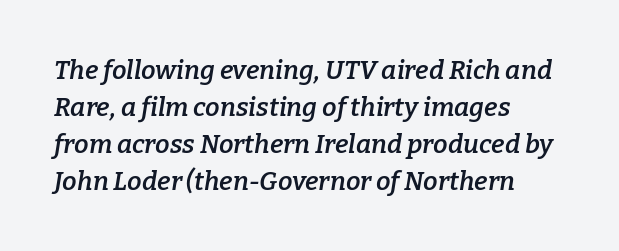
The image shows 26 px text type, italic (leaning right); set left-aligned, normal line spacing (1.42x), normal letter spacing, not underlined.
